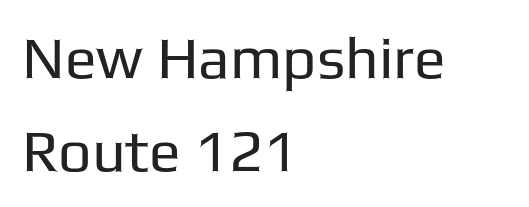
{"serif": "no", "italic": "no", "bold": "no", "weight": "regular", "width": "normal", "stroke_contrast": "low", "x_height": "medium", "monospaced": "no", "underline": "no", "align": "left", "line_spacing": "normal", "line_spacing_ratio": 1.58, "letter_spacing": "normal", "letter_spacing_em": 0.0, "glyph_px": 59}
